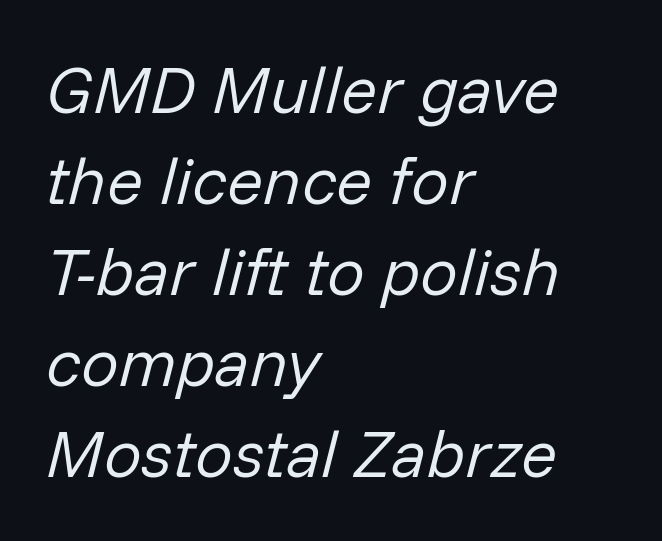
The image shows 67 px regular-weight type, italic (leaning right); set left-aligned, normal line spacing (1.36x), normal letter spacing, not underlined; low stroke contrast and a medium x-height.
